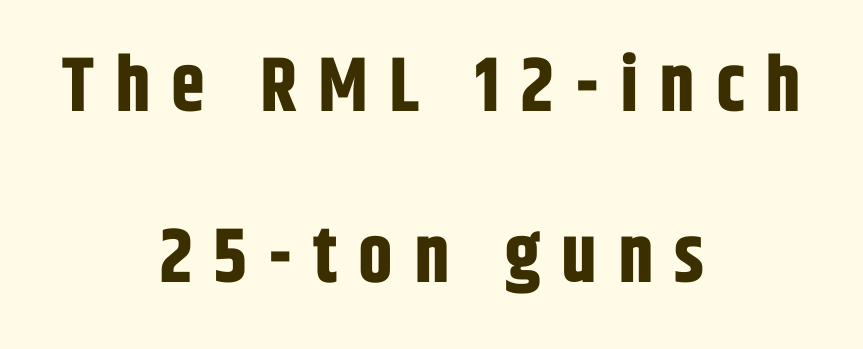
The image shows 77 px bold, condensed sans-serif type, upright; set centered, loose line spacing (2.22x), unusually wide letter spacing (+0.27 em), not underlined; low stroke contrast and a large x-height.
